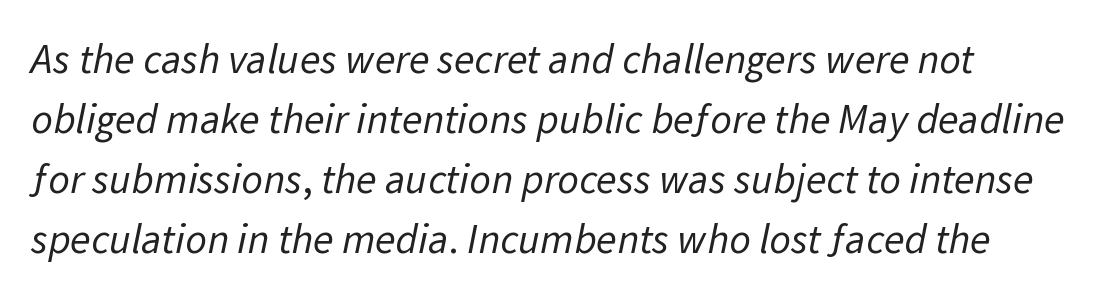
The image shows 42 px regular-weight sans-serif type; set normal line spacing (1.43x), normal letter spacing, not underlined; low stroke contrast and a medium x-height.
